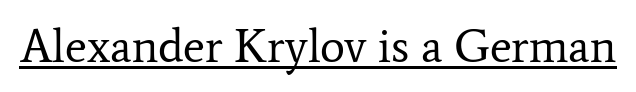
Q: Is the text bold? A: No.
Q: Is the text italic (slanted)? A: No, it is upright.
Q: Is the typeface a serif or a sans-serif typeface? A: Serif.
Q: Is the text underlined? A: Yes.
Q: Is the spacing between letters normal or unusually wide? A: Normal.
Q: Width (condensed, normal, or wide)? A: Normal.
Q: Stroke contrast? A: Low.
Q: x-height? A: Medium.
Q: Monospaced? A: No.
